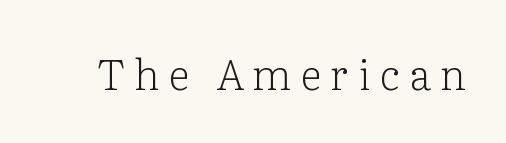
{"serif": "yes", "italic": "no", "bold": "no", "weight": "light", "width": "normal", "stroke_contrast": "low", "x_height": "medium", "monospaced": "no", "underline": "no", "letter_spacing": "wide", "letter_spacing_em": 0.22, "glyph_px": 42}
